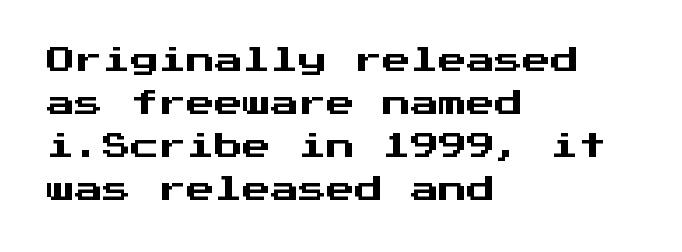
Each letter's strokes conclude bluntly, with no projecting serifs. The letters stand straight up with perfectly vertical stems. The passage shown stacks its lines at a standard gap. The rendering uses typewriter-style spacing with identical character cells. Visually the block forms a straight wall on the left and a jagged coastline on the right.
